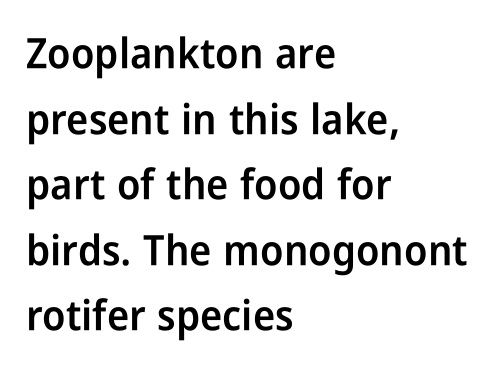
{"serif": "no", "italic": "no", "bold": "semi", "weight": "semibold", "width": "condensed", "stroke_contrast": "low", "x_height": "medium", "monospaced": "no", "underline": "no", "align": "left", "line_spacing": "normal", "line_spacing_ratio": 1.56, "letter_spacing": "normal", "letter_spacing_em": 0.0, "glyph_px": 42}
